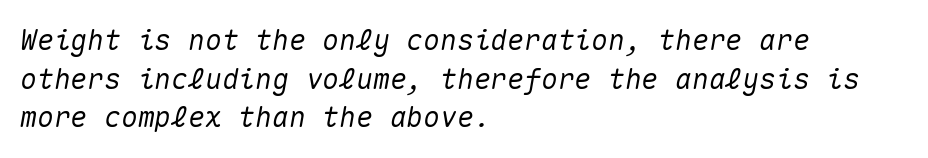
{"italic": "yes", "lean": "right", "slant_degrees": 10, "width": "normal", "stroke_contrast": "medium", "x_height": "medium", "monospaced": "yes", "underline": "no", "align": "left", "line_spacing": "normal", "line_spacing_ratio": 1.38, "letter_spacing": "normal", "letter_spacing_em": 0.0, "glyph_px": 28}
